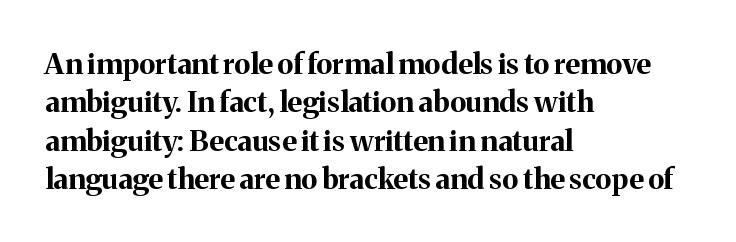
The image shows 29 px bold serif type, upright; set left-aligned, normal line spacing (1.32x), normal letter spacing, not underlined; medium stroke contrast and a medium x-height.
